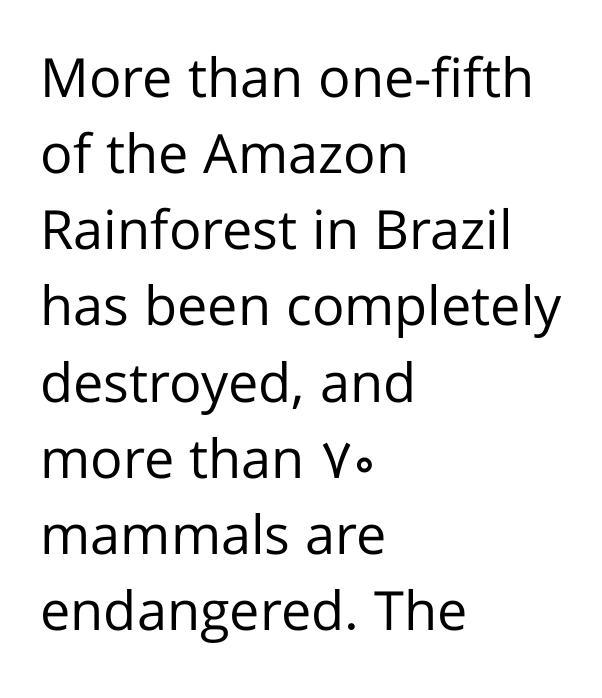
The image shows 54 px regular-weight sans-serif type, upright; set left-aligned, normal line spacing (1.41x), normal letter spacing, not underlined; low stroke contrast and a medium x-height.
